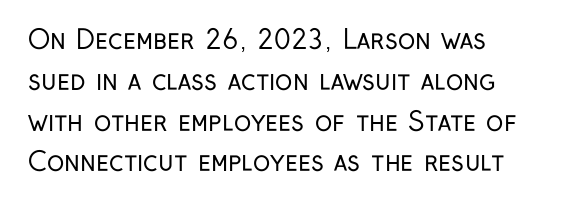
The image shows 26 px text type, upright; set left-aligned, normal line spacing (1.57x), normal letter spacing, not underlined.
